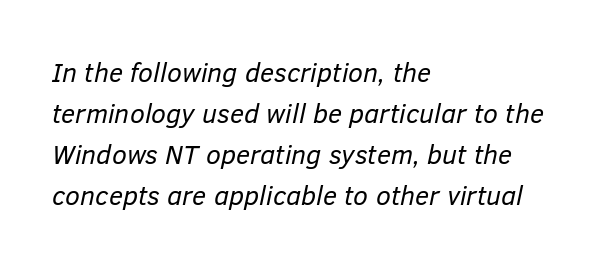
Leading matches the norm, producing a regular column. Compared with typical body copy, the letter spacing here is the same. When letters slant like this, we call the style italic. Honestly, there is no underline to notice here at all. The face looks like a standard text weight, possibly lighter. The paragraph has a hard left edge and a soft right edge.
